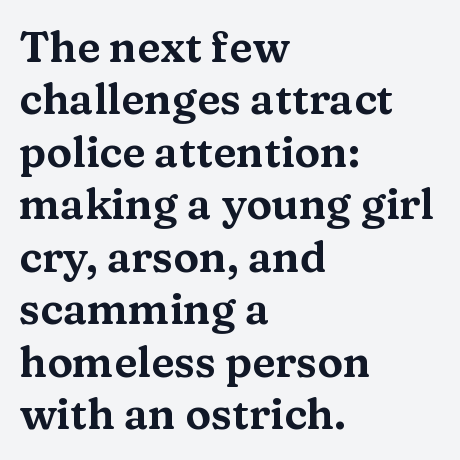
Nobody drew a line under any word here. Typeset ragged right — the left edge is the straight one. These lines were composed using upright roman letters. These lines are rendered in a variable-pitch font. Short note: letters normally spaced. Unlike a clean sans, this face finishes its strokes with serifs.
